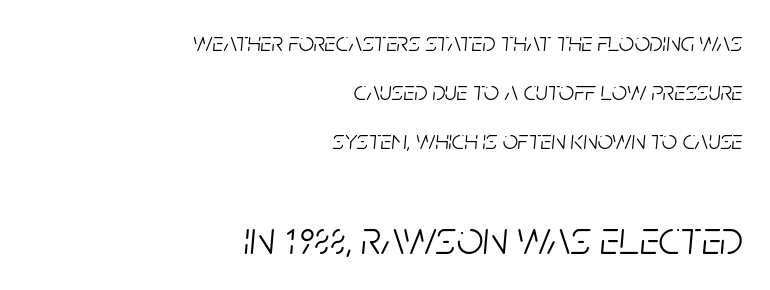
The passage shown is typed in a proportional face where columns would drift. What stands out about the letter spacing? Nothing — it is the standard amount. Emphasis-style slanted type is in use. Does the copy run flush right? Yes — the right margin is perfectly even.
